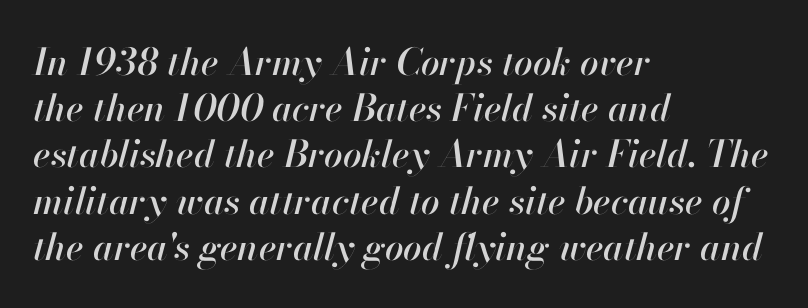
Q: Is the text italic (slanted)? A: Yes, it leans right by about 13 degrees.
Q: Is the text underlined? A: No.
Q: How is the paragraph aligned? A: Left-aligned.
Q: Is the spacing between letters normal or unusually wide? A: Normal.
Q: Is the spacing between lines tight, normal or loose? A: Normal.
Q: Width (condensed, normal, or wide)? A: Normal.
Q: Stroke contrast? A: High.
Q: x-height? A: Small.
Q: Monospaced? A: No.
